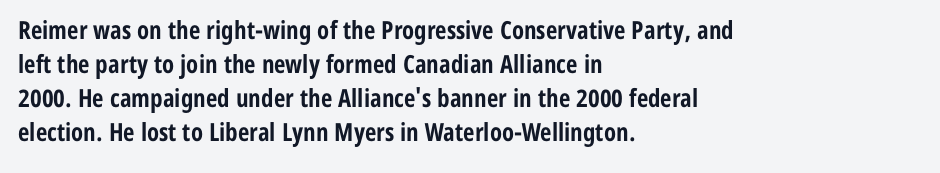
Just letters on the line, the space beneath them empty. No italicization has been applied; the sample stays upright. The rows are spaced the way most documents space them. The glyphs have the mass of a bold cut. Look at the tracking — it's just the regular setting, nothing added. Each line starts at the same left margin while the right side varies.
